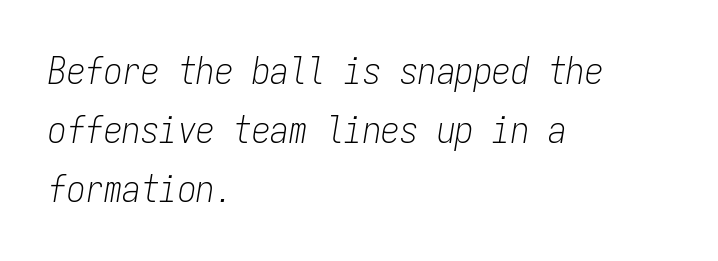
{"italic": "yes", "lean": "right", "slant_degrees": 9, "bold": "no", "weight": "light", "width": "condensed", "stroke_contrast": "low", "x_height": "medium", "monospaced": "yes", "underline": "no", "align": "left", "line_spacing": "normal", "line_spacing_ratio": 1.59, "letter_spacing": "normal", "letter_spacing_em": 0.0, "glyph_px": 37}
